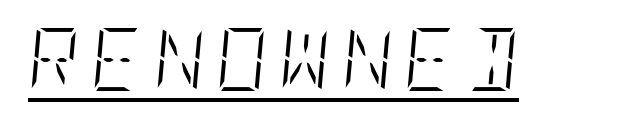
{"italic": "yes", "lean": "right", "slant_degrees": 5, "bold": "no", "weight": "light", "width": "condensed", "stroke_contrast": "low", "x_height": "large", "underline": "yes", "glyph_px": 63}
